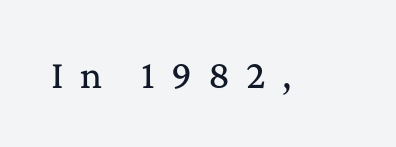
{"serif": "yes", "italic": "no", "width": "normal", "stroke_contrast": "medium", "x_height": "medium", "monospaced": "no", "underline": "no", "letter_spacing": "wide", "letter_spacing_em": 0.47, "glyph_px": 34}
